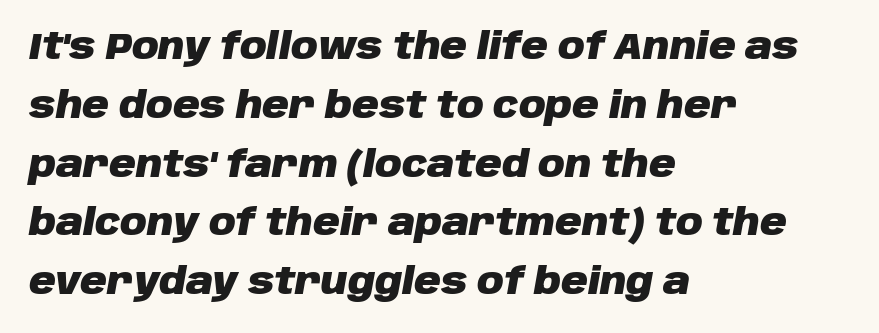
The image shows 37 px heavy type, italic (leaning right); set left-aligned, normal line spacing (1.59x), normal letter spacing, not underlined; low stroke contrast and a large x-height.
